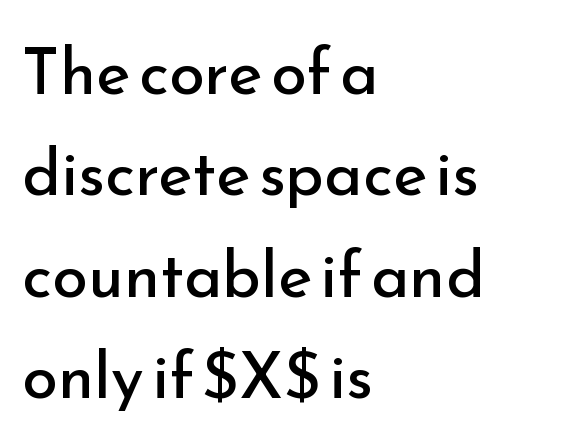
Do the characters align in a grid? No, the font is proportional. In terms of leading, this rendering sits right in the middle. Note: no serifs on the glyphs. The gaps between neighbouring characters are ordinary and unremarkable. The strip under each line holds only bare page. Caption: face not bold, strokes unweighted.
